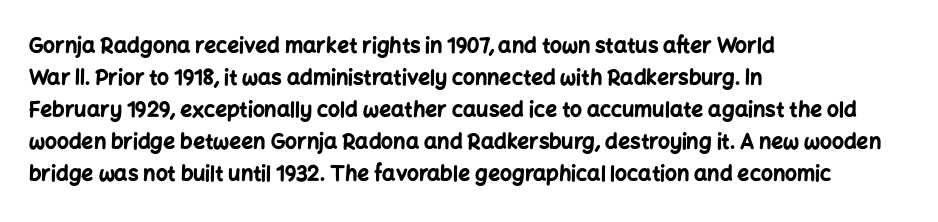
The type sits square on the baseline with zero lean. Summary of weight: heavy, a full bold. Interline gaps are of average width in this sample. The type is set solid horizontally, with unmodified tracking. Underline: absent.
